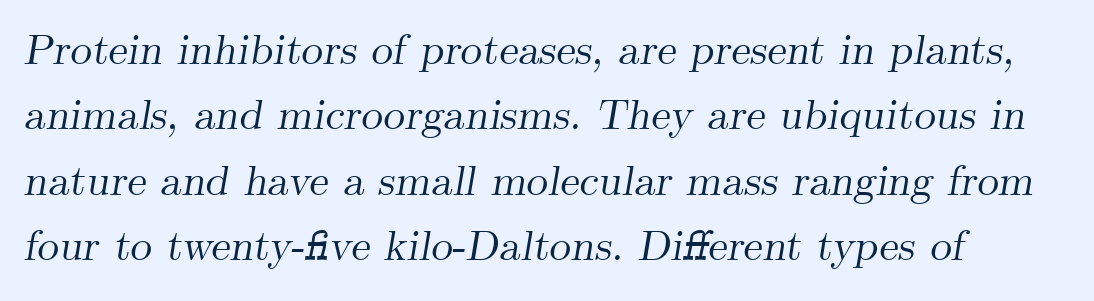
The font family rendered here belongs to the serif group. Note the varied advance widths — an 'i' is clearly narrower than an 'm'. Here the glyphs are tracked normally, forming tight word shapes. Layout note: lines flush left. The line-height multiplier appears to be the usual default. A bare baseline throughout the passage.
